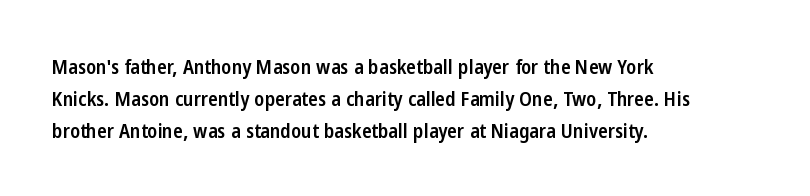
The image shows 20 px text type, upright; set left-aligned, normal line spacing (1.59x), normal letter spacing, not underlined.
